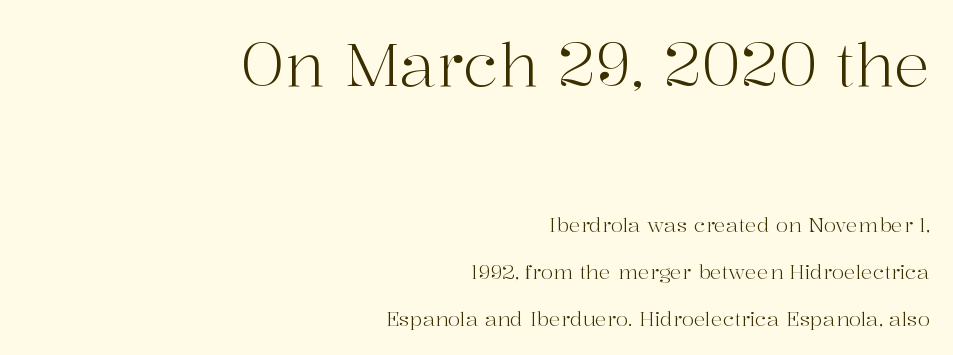
Q: Is the text bold? A: No.
Q: Is the text italic (slanted)? A: No, it is upright.
Q: Is the typeface a serif or a sans-serif typeface? A: Serif.
Q: Is the text underlined? A: No.
Q: How is the paragraph aligned? A: Right-aligned.
Q: Is the spacing between letters normal or unusually wide? A: Normal.
Q: Is the spacing between lines tight, normal or loose? A: Loose.
Q: Which block of text is set in a larger size, the first (top) or the second (bottom)? A: The first (top) one.
Q: Width (condensed, normal, or wide)? A: Normal.
Q: Stroke contrast? A: High.
Q: x-height? A: Medium.
Q: Monospaced? A: No.
